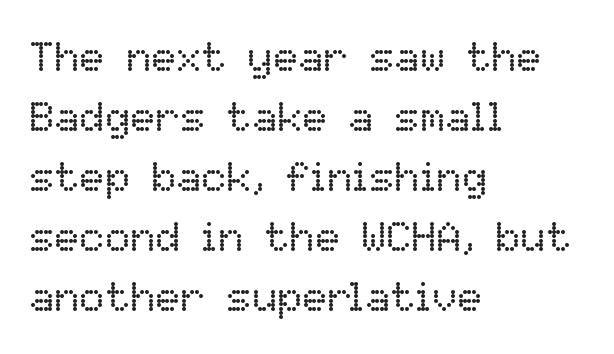
{"italic": "no", "bold": "no", "weight": "regular", "width": "normal", "stroke_contrast": "low", "x_height": "medium", "monospaced": "no", "underline": "no", "align": "left", "line_spacing": "normal", "line_spacing_ratio": 1.43, "letter_spacing": "normal", "letter_spacing_em": 0.0, "glyph_px": 42}
